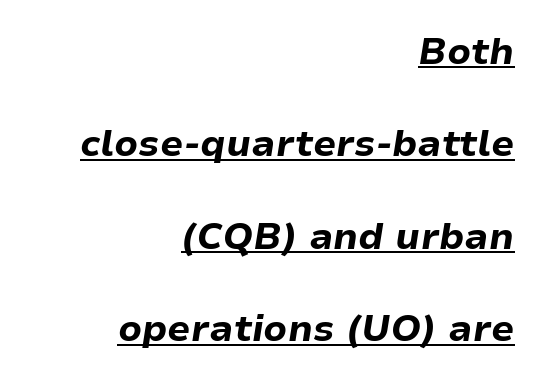
The image shows 37 px bold type, italic (leaning right); set right-aligned, loose line spacing (2.5x), normal letter spacing, underlined; low stroke contrast and a medium x-height.
